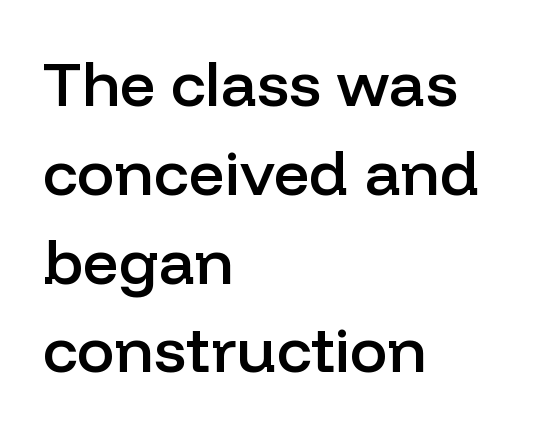
The typeface chosen for these lines omits serifs. Notice how descenders clear the ascenders below comfortably — that's standard leading. Every row of glyphs begins at an identical x-position on the left. Characters remain perfectly vertical along every line. Heft: intermediate — a semibold.
